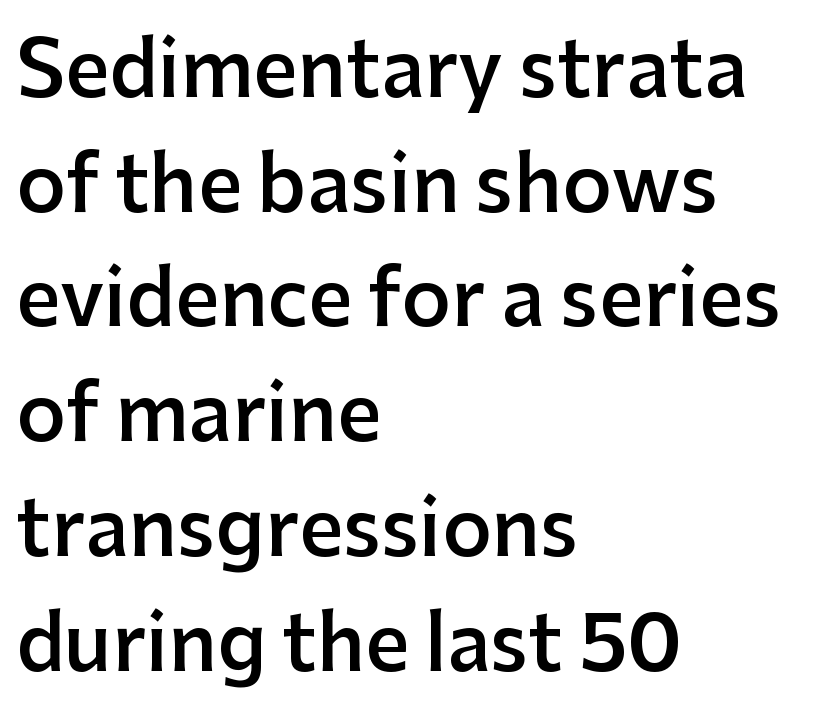
Upright lettering throughout. The passage is arranged the way most books set body copy — flush left. Tracking here is standard; glyphs follow each other at the usual distance. These lines carry some extra weight — a demibold, not a full bold. The designer went with a sans here, leaving each stem footless.
